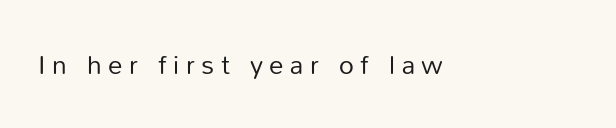
Q: Is the text bold? A: No.
Q: Is the text italic (slanted)? A: No, it is upright.
Q: Is the text underlined? A: No.
Q: Is the spacing between letters normal or unusually wide? A: Unusually wide.
